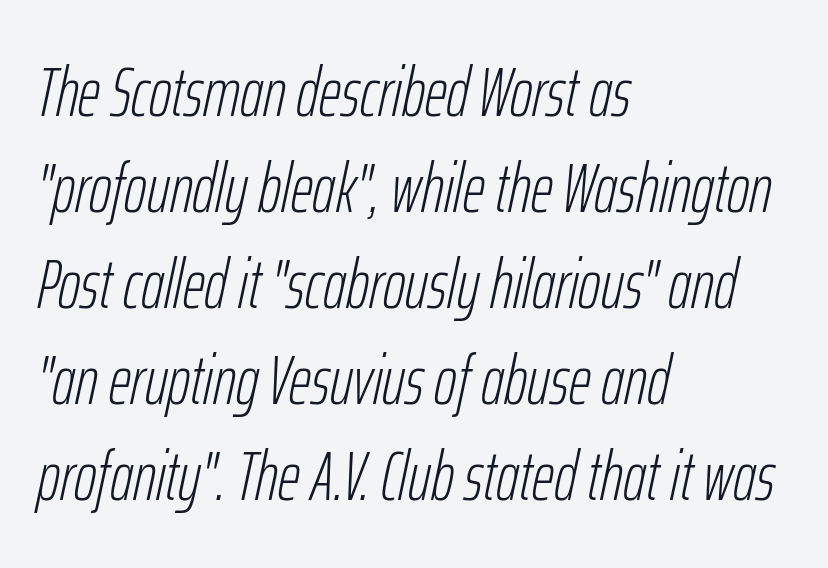
The font sits on the lighter half of the weight spectrum, regular included. There is no visible air inserted between adjacent glyphs. Just letters on the line, the space beneath them empty. Compared with typical paragraphs, the rows here are spaced about the same. The lines are quadded left.
